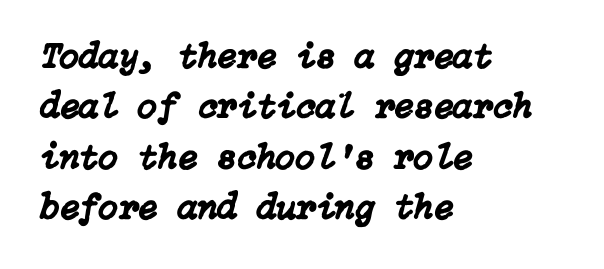
Q: Is the text italic (slanted)? A: Yes, it leans right by about 15 degrees.
Q: Is the text underlined? A: No.
Q: How is the paragraph aligned? A: Left-aligned.
Q: Is the spacing between letters normal or unusually wide? A: Normal.
Q: Is the spacing between lines tight, normal or loose? A: Normal.
Q: Width (condensed, normal, or wide)? A: Normal.
Q: Stroke contrast? A: Low.
Q: x-height? A: Medium.
